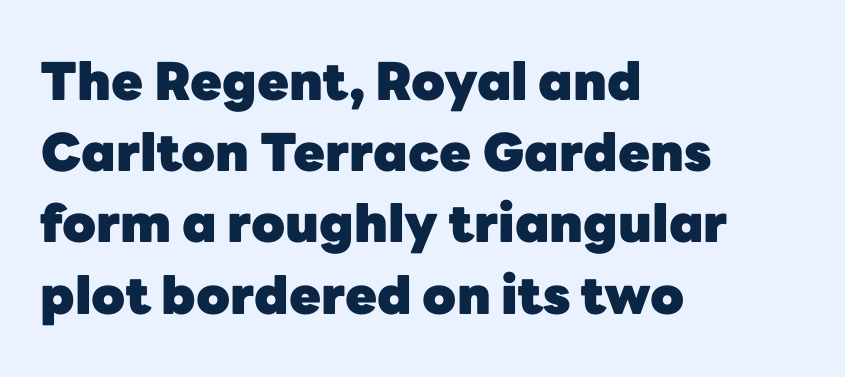
Q: Is the text bold? A: Yes.
Q: Is the text italic (slanted)? A: No, it is upright.
Q: Is the typeface a serif or a sans-serif typeface? A: Sans-serif.
Q: Is the text underlined? A: No.
Q: How is the paragraph aligned? A: Left-aligned.
Q: Is the spacing between letters normal or unusually wide? A: Normal.
Q: Is the spacing between lines tight, normal or loose? A: Normal.
Q: Width (condensed, normal, or wide)? A: Normal.
Q: Stroke contrast? A: Low.
Q: x-height? A: Medium.
Q: Monospaced? A: No.
